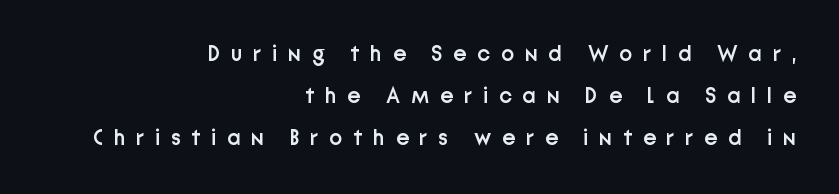
Decoration check: the copy has no underline. One glance says open: line gaps are wider than usual. The letters are spread apart with noticeably loose tracking. As a designer I'd log this as weight 600, semibold. Line endings align vertically; line beginnings do not. Posture: straight, roman, zero tilt.
